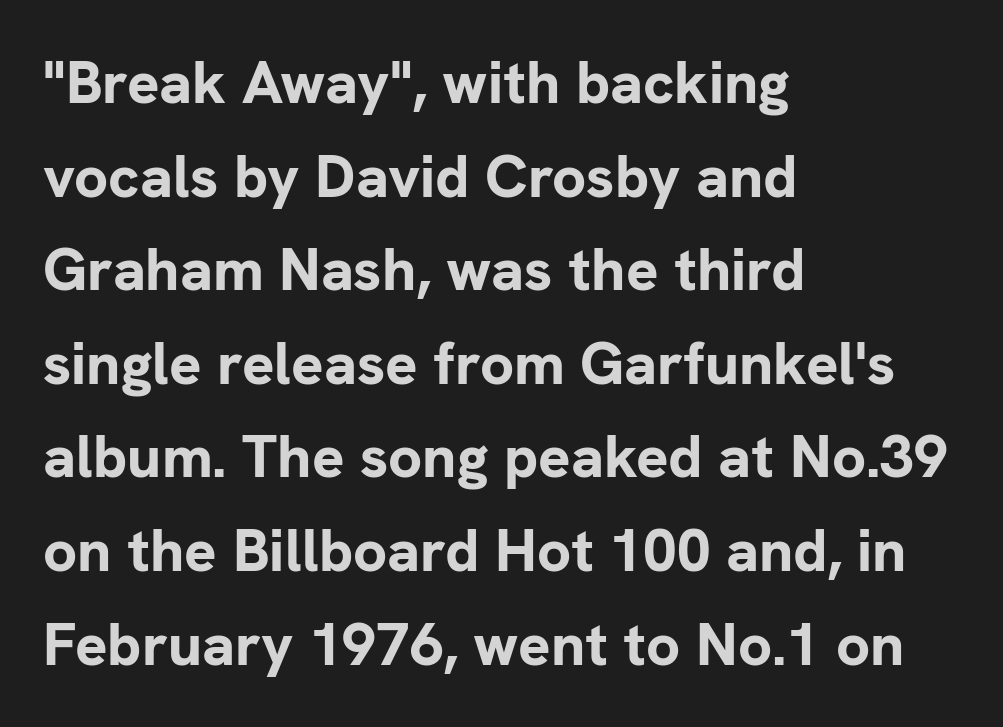
The image shows 60 px bold sans-serif type, upright; set left-aligned, normal line spacing (1.56x), normal letter spacing, not underlined; low stroke contrast and a medium x-height.
